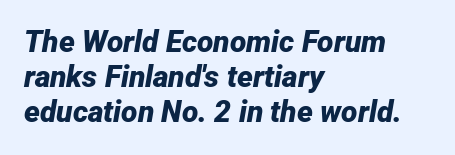
The image shows 30 px bold type, italic (leaning right); set left-aligned, line spacing 1.17x, normal letter spacing, not underlined; low stroke contrast and a medium x-height.
